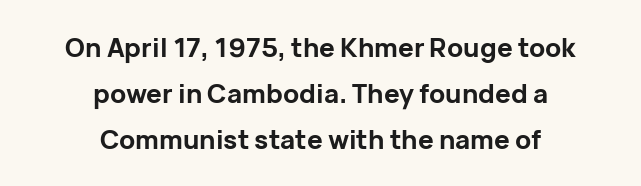
The image shows 26 px bold type, upright; set centered, line spacing 1.76x, normal letter spacing, not underlined.
